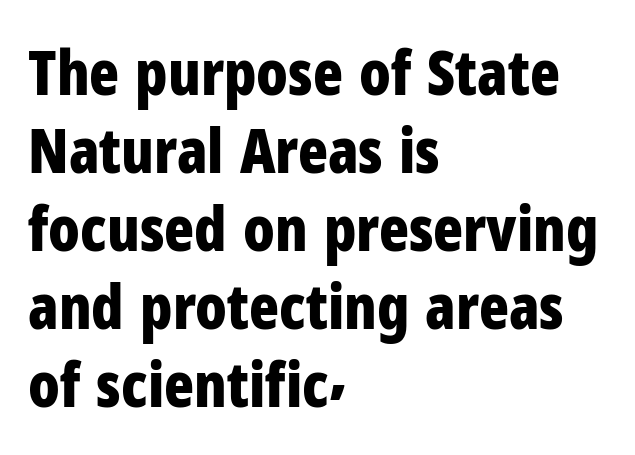
Q: Is the text bold? A: Yes.
Q: Is the text italic (slanted)? A: No, it is upright.
Q: Is the typeface a serif or a sans-serif typeface? A: Sans-serif.
Q: Is the text underlined? A: No.
Q: How is the paragraph aligned? A: Left-aligned.
Q: Is the spacing between letters normal or unusually wide? A: Normal.
Q: Is the spacing between lines tight, normal or loose? A: Normal.
Q: Width (condensed, normal, or wide)? A: Condensed.
Q: Stroke contrast? A: Low.
Q: x-height? A: Medium.
Q: Monospaced? A: No.
